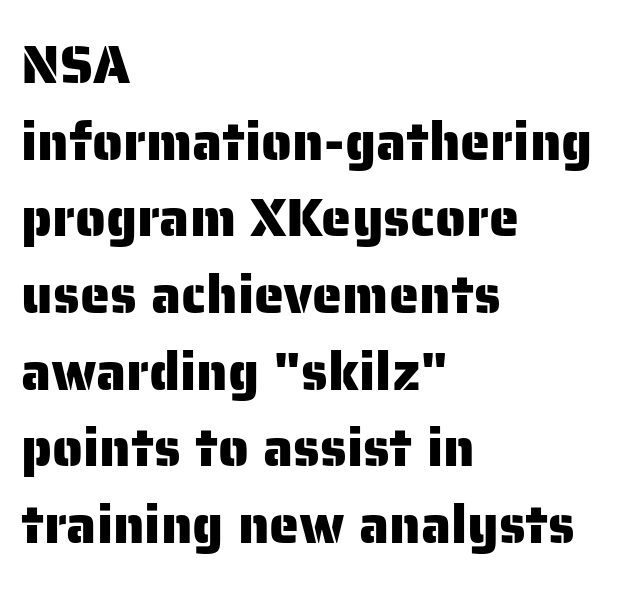
Q: Is the text italic (slanted)? A: No, it is upright.
Q: Is the typeface a serif or a sans-serif typeface? A: Sans-serif.
Q: Is the text underlined? A: No.
Q: How is the paragraph aligned? A: Left-aligned.
Q: Is the spacing between letters normal or unusually wide? A: Normal.
Q: Is the spacing between lines tight, normal or loose? A: Normal.
Q: Width (condensed, normal, or wide)? A: Normal.
Q: Stroke contrast? A: Low.
Q: x-height? A: Medium.
Q: Monospaced? A: No.
